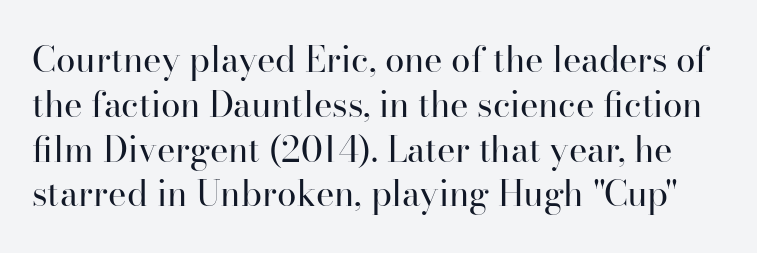
{"serif": "yes", "italic": "no", "bold": "no", "weight": "regular", "width": "normal", "stroke_contrast": "high", "x_height": "small", "monospaced": "no", "underline": "no", "line_spacing": "normal", "line_spacing_ratio": 1.28, "letter_spacing": "normal", "letter_spacing_em": 0.0, "glyph_px": 35}
